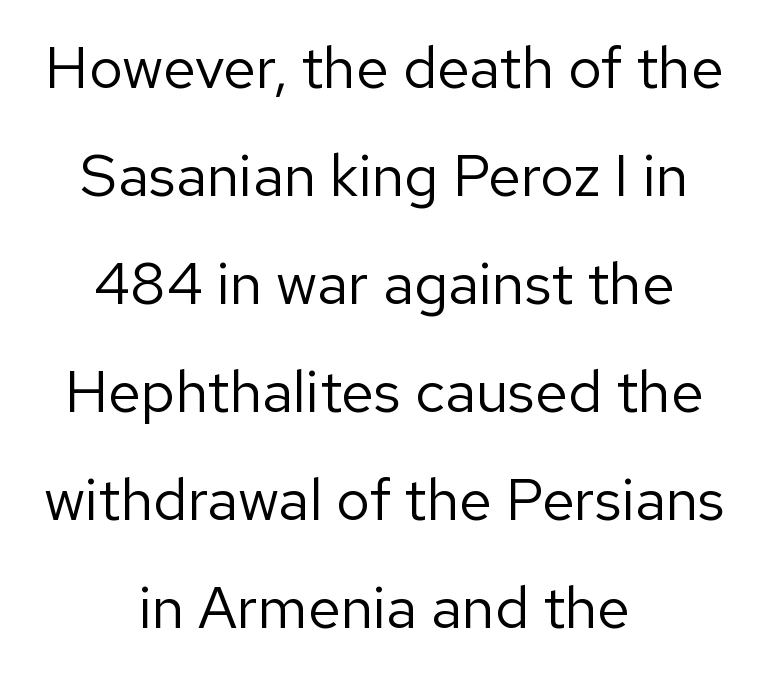
Q: Is the text bold? A: No.
Q: Is the text italic (slanted)? A: No, it is upright.
Q: Is the typeface a serif or a sans-serif typeface? A: Sans-serif.
Q: Is the text underlined? A: No.
Q: How is the paragraph aligned? A: Centered.
Q: Is the spacing between letters normal or unusually wide? A: Normal.
Q: Width (condensed, normal, or wide)? A: Normal.
Q: Stroke contrast? A: Low.
Q: x-height? A: Medium.
Q: Monospaced? A: No.
